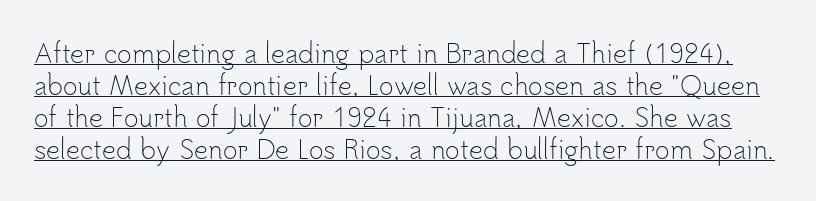
{"italic": "no", "bold": "no", "underline": "yes", "line_spacing": "normal", "line_spacing_ratio": 1.28, "letter_spacing": "normal", "letter_spacing_em": 0.0, "glyph_px": 25}
